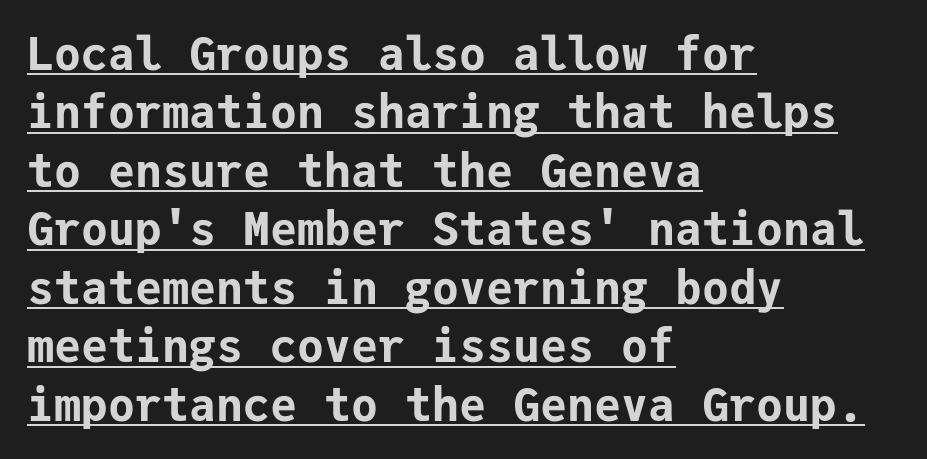
{"serif": "no", "italic": "no", "bold": "yes", "weight": "bold", "width": "normal", "stroke_contrast": "low", "x_height": "medium", "monospaced": "yes", "underline": "yes", "align": "left", "line_spacing": "normal", "line_spacing_ratio": 1.3, "letter_spacing": "normal", "letter_spacing_em": 0.0, "glyph_px": 45}
